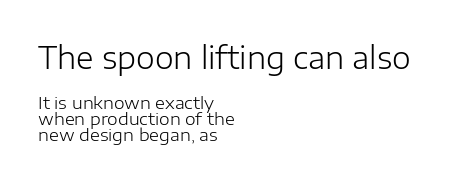
Q: Is the text bold? A: No.
Q: Is the text italic (slanted)? A: No, it is upright.
Q: Is the typeface a serif or a sans-serif typeface? A: Sans-serif.
Q: Is the text underlined? A: No.
Q: How is the paragraph aligned? A: Left-aligned.
Q: Is the spacing between letters normal or unusually wide? A: Normal.
Q: Is the spacing between lines tight, normal or loose? A: Tight.
Q: Which block of text is set in a larger size, the first (top) or the second (bottom)? A: The first (top) one.
Q: Width (condensed, normal, or wide)? A: Normal.
Q: Stroke contrast? A: Low.
Q: x-height? A: Medium.
Q: Monospaced? A: No.
